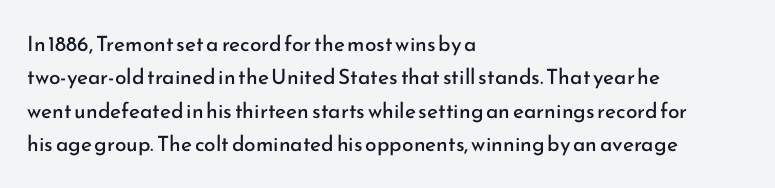
The image shows 21 px text type, upright; set left-aligned, normal line spacing (1.59x), normal letter spacing, not underlined.
